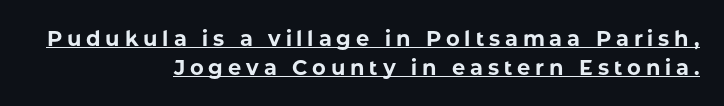
Q: Is the text bold? A: Yes.
Q: Is the text italic (slanted)? A: No, it is upright.
Q: Is the text underlined? A: Yes.
Q: How is the paragraph aligned? A: Right-aligned.
Q: Is the spacing between letters normal or unusually wide? A: Unusually wide.
Q: Is the spacing between lines tight, normal or loose? A: Normal.
